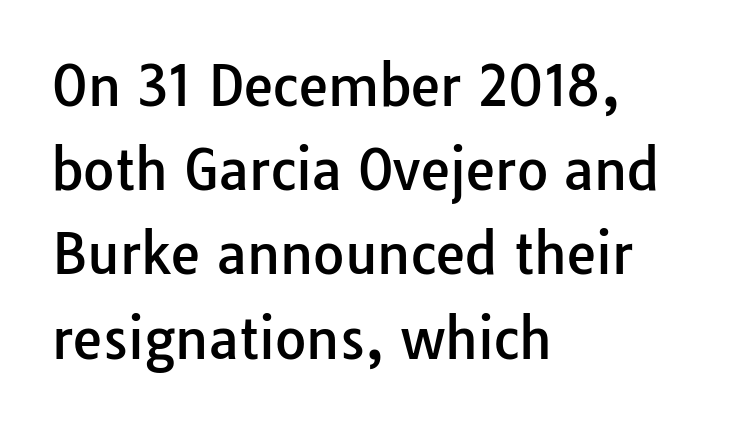
{"serif": "no", "italic": "no", "width": "normal", "stroke_contrast": "low", "x_height": "medium", "monospaced": "no", "underline": "no", "align": "left", "line_spacing": "normal", "line_spacing_ratio": 1.56, "letter_spacing": "normal", "letter_spacing_em": 0.0, "glyph_px": 54}
